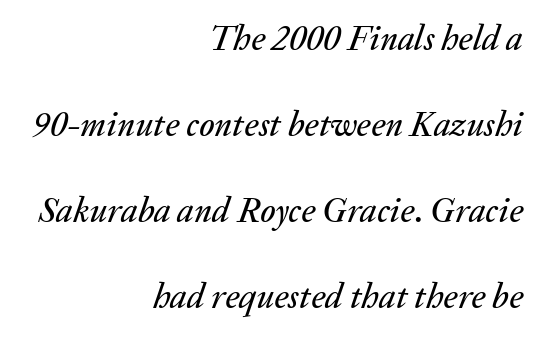
The image shows 35 px text type, italic (leaning right); set right-aligned, loose line spacing (2.46x), normal letter spacing, not underlined; medium stroke contrast and a medium x-height.
